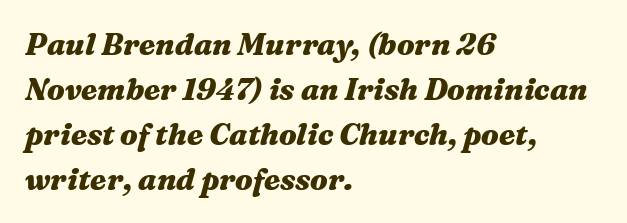
Default kerning and tracking; the words read as compact shapes. The specimen omits any rule beneath the text block's lines. The lines sit at an ordinary, default distance from one another. The rag falls on the right side of this text block.
